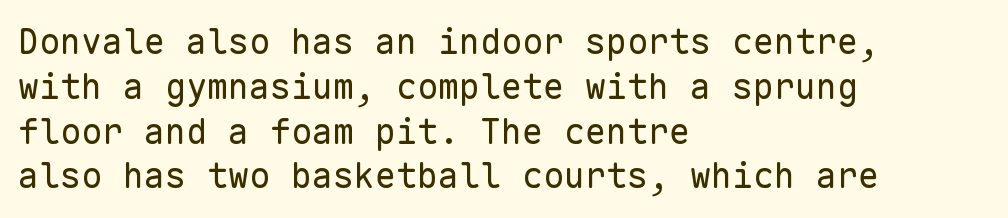
Q: Is the text bold? A: No.
Q: Is the text italic (slanted)? A: No, it is upright.
Q: Is the typeface a serif or a sans-serif typeface? A: Sans-serif.
Q: Is the text underlined? A: No.
Q: How is the paragraph aligned? A: Left-aligned.
Q: Is the spacing between letters normal or unusually wide? A: Normal.
Q: Is the spacing between lines tight, normal or loose? A: Normal.
Q: Width (condensed, normal, or wide)? A: Normal.
Q: Stroke contrast? A: Low.
Q: x-height? A: Medium.
Q: Monospaced? A: Yes.
